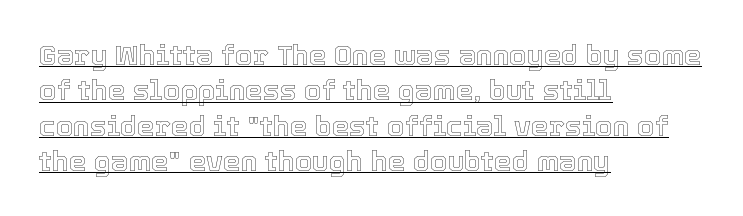
The gaps between neighbouring characters are ordinary and unremarkable. The lines in this sample share a left origin and differ only in where they stop. Evenly set lines give the paragraph a standard silhouette. The letters stand straight up with perfectly vertical stems. A baseline rule has been typeset under these characters. The face used here is proportionally spaced, like ordinary book or web type.
